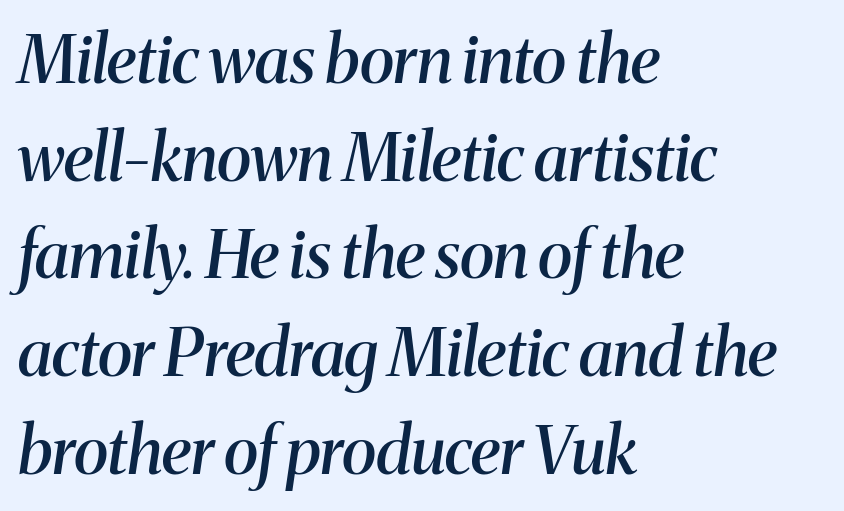
The letters advance in unequal steps, a hallmark of proportional type. Semibold letterforms, between regular and bold. Visually the block forms a straight wall on the left and a jagged coastline on the right. Each letter's strokes conclude with small projecting serifs.
